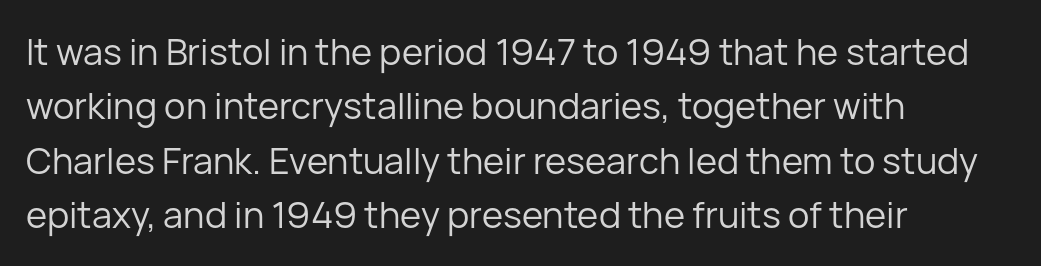
{"serif": "no", "italic": "no", "bold": "no", "weight": "regular", "width": "normal", "stroke_contrast": "low", "x_height": "medium", "monospaced": "no", "underline": "no", "align": "left", "line_spacing": "normal", "line_spacing_ratio": 1.51, "letter_spacing": "normal", "letter_spacing_em": 0.0, "glyph_px": 36}
